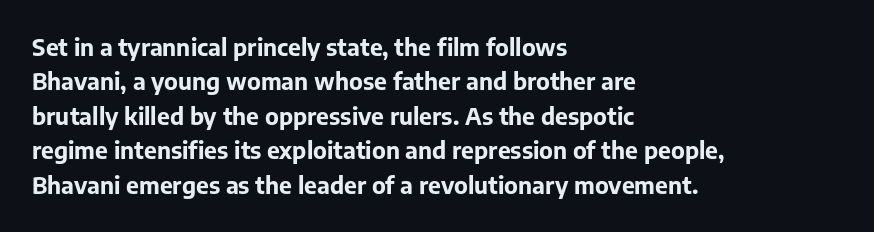
Is the letter spacing exaggerated? No — it looks like the ordinary default. Reading down the block, your eye returns to a fixed left position each line. Heavy-handed strokes throughout: this text is bold. Just letters on the line, the space beneath them empty. Baseline-to-baseline distance is the conventional proportion of letter height. A roman cut, with each character standing at attention.
